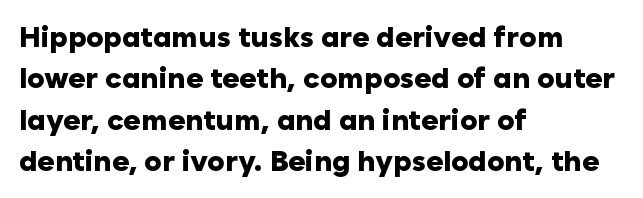
Examine the stroke ends and you'll find no serifs. The letters stand straight up with perfectly vertical stems. On the weight axis this lands at bold, roughly 700. Note the varied advance widths — an 'i' is clearly narrower than an 'm'. Typeset ragged right — the left edge is the straight one. Anything drawn beneath the words? Only blank space.
